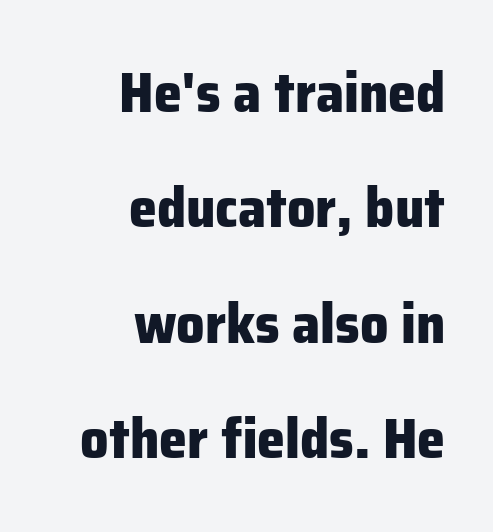
{"serif": "no", "italic": "no", "bold": "yes", "weight": "heavy", "width": "normal", "stroke_contrast": "low", "x_height": "medium", "monospaced": "no", "underline": "no", "align": "right", "line_spacing": "loose", "line_spacing_ratio": 2.06, "letter_spacing": "normal", "letter_spacing_em": 0.0, "glyph_px": 56}
